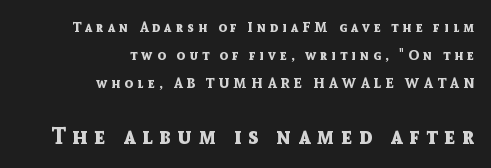
Rendered with straight, roman letterforms. Reading down the column, the eye jumps a long way to each next line. The emphasis by scale lands on block number two, below. Summary of weight: heavy, a full bold.
